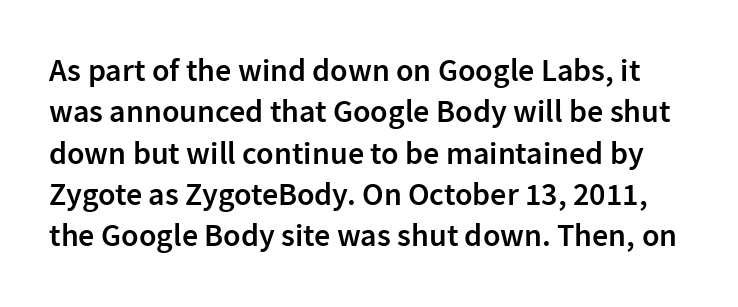
{"serif": "no", "italic": "no", "bold": "semi", "weight": "semibold", "width": "normal", "stroke_contrast": "low", "x_height": "medium", "monospaced": "no", "underline": "no", "line_spacing": "normal", "line_spacing_ratio": 1.29, "letter_spacing": "normal", "letter_spacing_em": 0.0, "glyph_px": 32}
